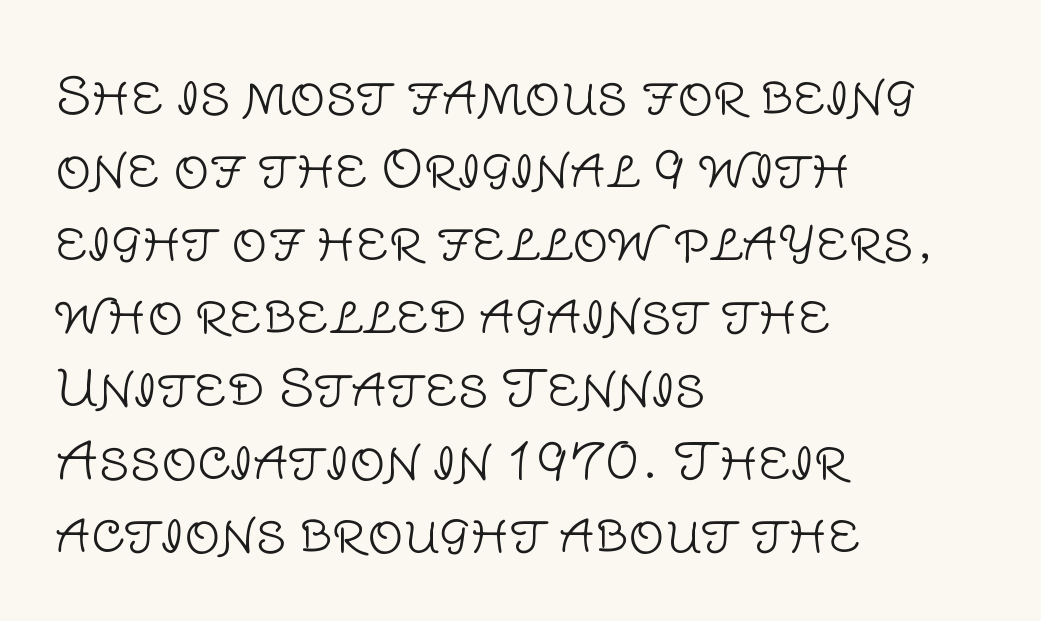
The text block is weighted toward the left margin, trailing off unevenly rightward. Vertically, the passage feels balanced, rows spaced as you'd expect. I'd call this a sans setting — the letters go barefoot. The face looks like a standard text weight, possibly lighter. The rendering uses natural spacing where letterforms have individual widths.
